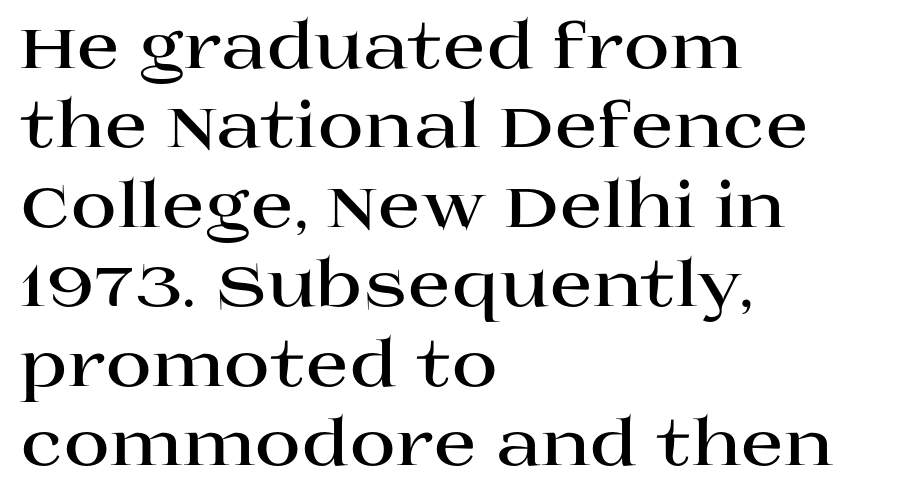
{"serif": "yes", "italic": "no", "bold": "yes", "weight": "bold", "width": "wide", "stroke_contrast": "high", "x_height": "large", "monospaced": "no", "underline": "no", "align": "left", "line_spacing": "normal", "line_spacing_ratio": 1.26, "letter_spacing": "normal", "letter_spacing_em": 0.0, "glyph_px": 63}
